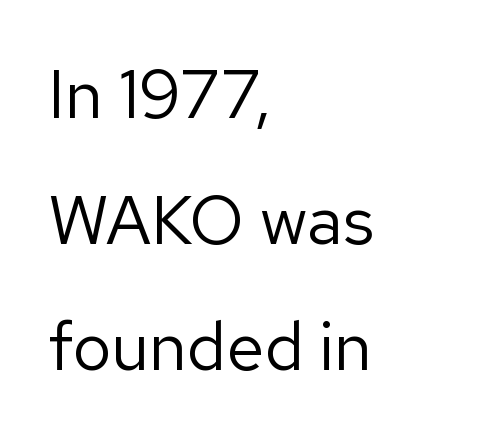
Check where the strokes stop: nothing finishes them off — pure sans. Tracking value appears to be zero — textbook default spacing. The typesetter chose a ragged-right arrangement here. Each stroke keeps to a modest, everyday thickness or less. Think of a printed novel: that variable character pitch is what you see here. A typesetter would mark this as roman, not italic.
